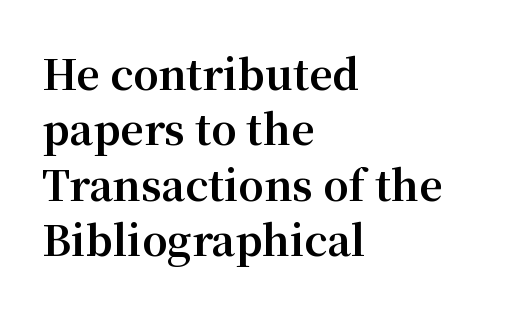
Q: Is the text bold? A: Yes.
Q: Is the text italic (slanted)? A: No, it is upright.
Q: Is the typeface a serif or a sans-serif typeface? A: Serif.
Q: Is the text underlined? A: No.
Q: How is the paragraph aligned? A: Left-aligned.
Q: Is the spacing between letters normal or unusually wide? A: Normal.
Q: Is the spacing between lines tight, normal or loose? A: Normal.
Q: Width (condensed, normal, or wide)? A: Normal.
Q: Stroke contrast? A: Medium.
Q: x-height? A: Medium.
Q: Monospaced? A: No.
